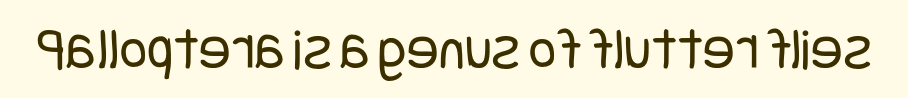
{"serif": "no", "italic": "no", "bold": "no", "weight": "regular", "width": "condensed", "stroke_contrast": "low", "x_height": "large", "underline": "no", "letter_spacing": "normal", "letter_spacing_em": 0.0, "glyph_px": 60}
